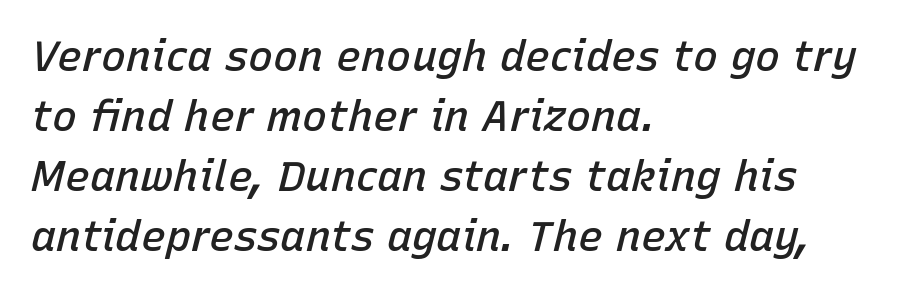
Heft: intermediate — a semibold. This sample has the flowing, uneven cadence of proportional lettering. The glyphs are unaccompanied by any horizontal stroke below them. Line spacing here is normal. Caption: multi-line text, flush left, ragged right. When letters slant like this, we call the style italic.
